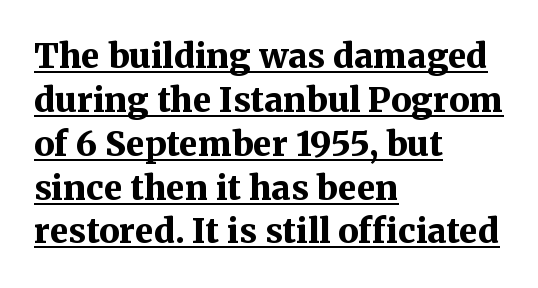
{"serif": "yes", "italic": "no", "bold": "yes", "weight": "bold", "width": "normal", "stroke_contrast": "medium", "x_height": "medium", "monospaced": "no", "underline": "yes", "align": "left", "line_spacing": "normal", "line_spacing_ratio": 1.29, "letter_spacing": "normal", "letter_spacing_em": 0.0, "glyph_px": 34}
